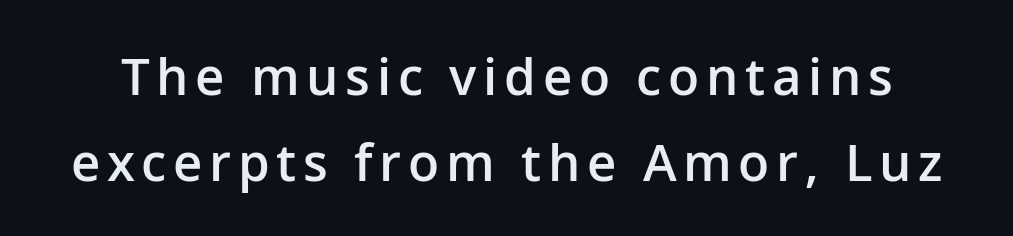
The image shows 51 px semibold sans-serif type, upright; set normal line spacing (1.68x), not underlined; low stroke contrast and a medium x-height.
